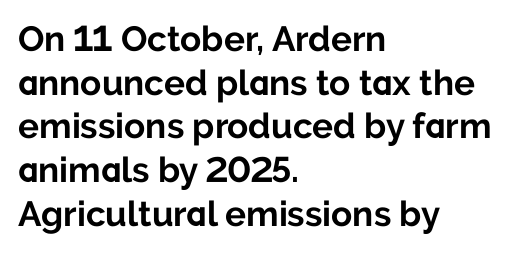
{"serif": "no", "italic": "no", "bold": "yes", "weight": "bold", "width": "normal", "stroke_contrast": "low", "x_height": "medium", "monospaced": "no", "underline": "no", "align": "left", "line_spacing": "normal", "line_spacing_ratio": 1.25, "letter_spacing": "normal", "letter_spacing_em": 0.0, "glyph_px": 35}
